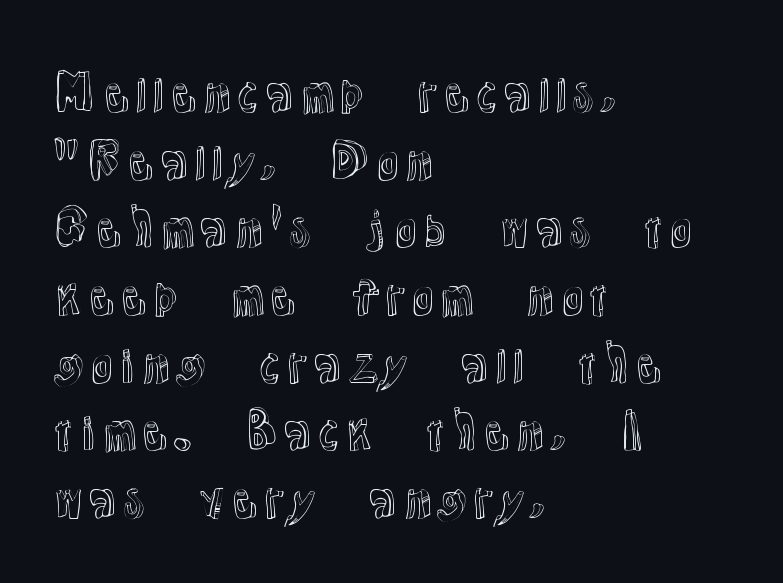
{"italic": "no", "width": "normal", "x_height": "medium", "monospaced": "no", "underline": "no", "align": "left", "line_spacing": "normal", "line_spacing_ratio": 1.41, "letter_spacing": "normal", "letter_spacing_em": 0.0, "glyph_px": 48}
